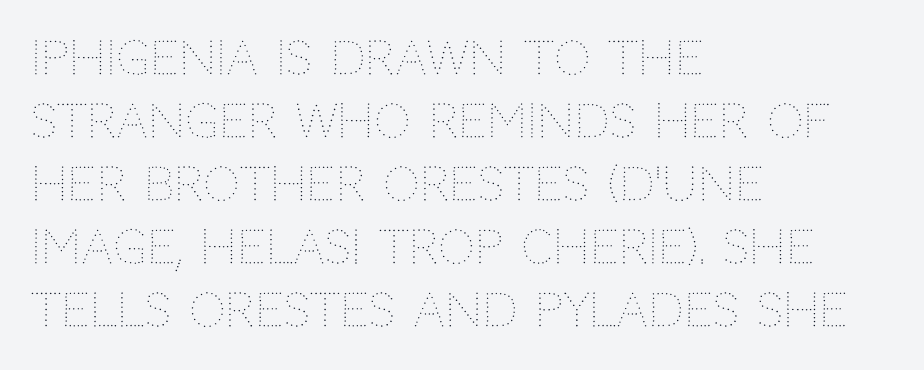
Each stroke keeps to a modest, everyday thickness or less. There is no visible air inserted between adjacent glyphs. This rendering features lettering with no underline. If you drew a line through each stem, it would be perfectly vertical. This sample has the flowing, uneven cadence of proportional lettering.
